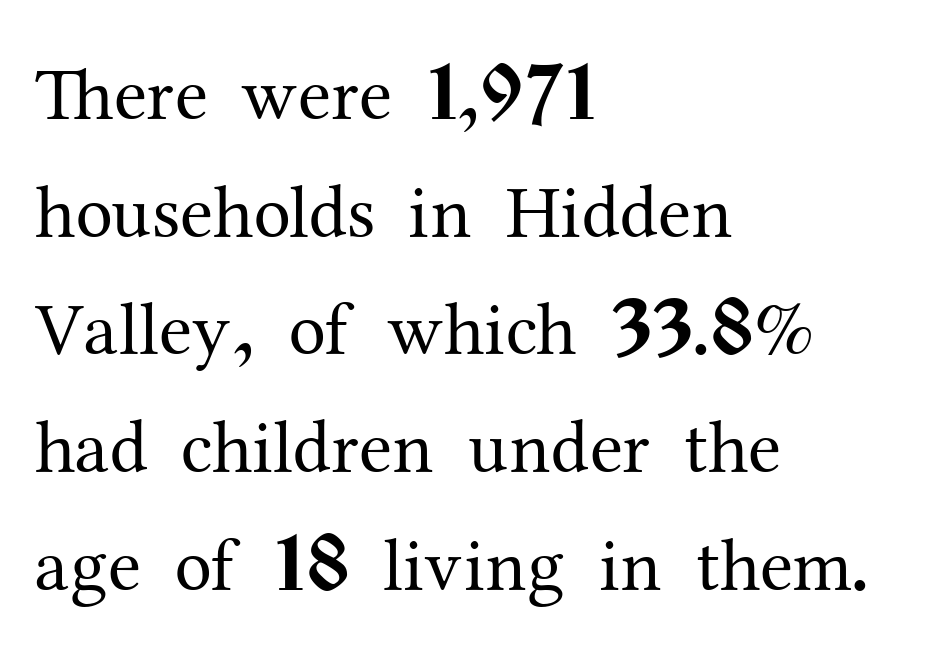
Q: Is the text bold? A: No.
Q: Is the text italic (slanted)? A: No, it is upright.
Q: Is the typeface a serif or a sans-serif typeface? A: Serif.
Q: Is the text underlined? A: No.
Q: How is the paragraph aligned? A: Left-aligned.
Q: Is the spacing between letters normal or unusually wide? A: Normal.
Q: Is the spacing between lines tight, normal or loose? A: Normal.
Q: Width (condensed, normal, or wide)? A: Normal.
Q: Stroke contrast? A: Medium.
Q: x-height? A: Medium.
Q: Monospaced? A: No.
